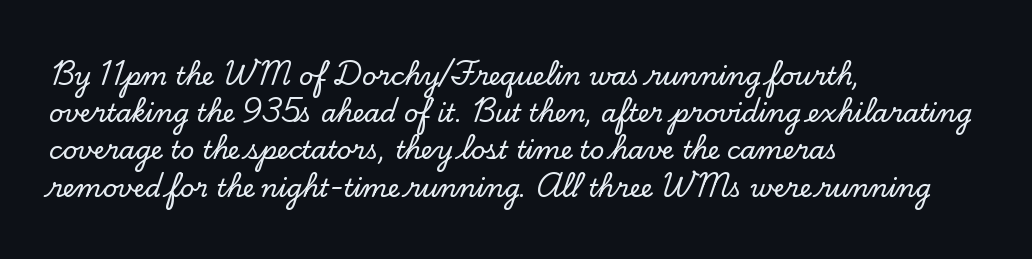
Q: Is the text italic (slanted)? A: Yes.
Q: Is the text underlined? A: No.
Q: How is the paragraph aligned? A: Left-aligned.
Q: Is the spacing between letters normal or unusually wide? A: Normal.
Q: Is the spacing between lines tight, normal or loose? A: Normal.
